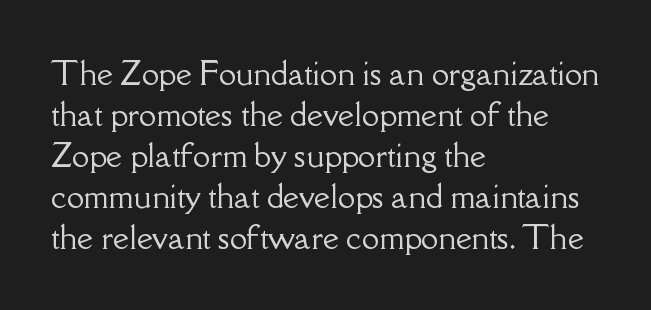
Posture: vertical. Typographically, this falls in the serif category. The lines sit at an ordinary, default distance from one another. Do the characters align in a grid? No, the font is proportional. The compositor pushed each line to the left boundary. Honestly, the letter spacing is just normal — you wouldn't notice it.
